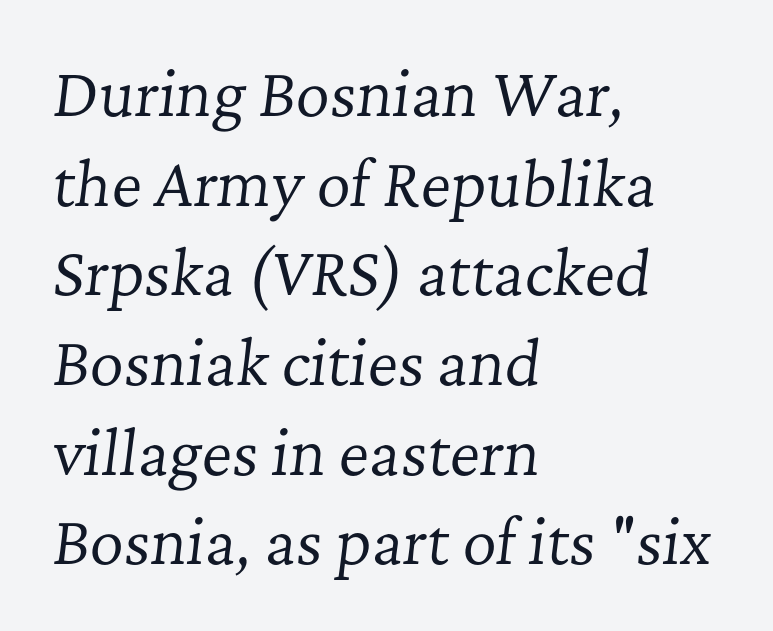
Q: Is the text bold? A: No.
Q: Is the text italic (slanted)? A: Yes, it leans right by about 7 degrees.
Q: Is the typeface a serif or a sans-serif typeface? A: Serif.
Q: Is the text underlined? A: No.
Q: How is the paragraph aligned? A: Left-aligned.
Q: Is the spacing between letters normal or unusually wide? A: Normal.
Q: Is the spacing between lines tight, normal or loose? A: Normal.
Q: Width (condensed, normal, or wide)? A: Normal.
Q: Stroke contrast? A: Low.
Q: x-height? A: Medium.
Q: Monospaced? A: No.
